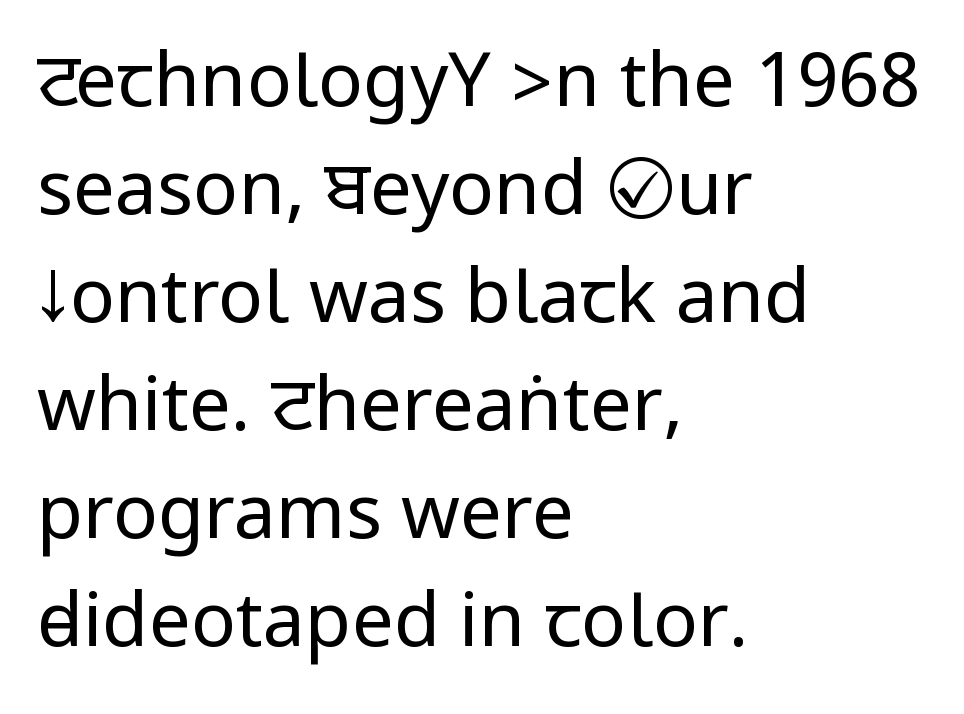
The image shows 75 px regular-weight, condensed sans-serif type, upright; set left-aligned, normal line spacing (1.44x), normal letter spacing, not underlined; low stroke contrast.
